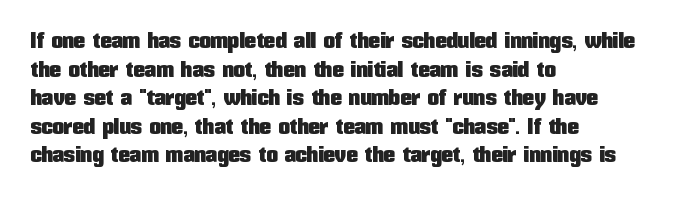
{"italic": "no", "underline": "no", "align": "left", "line_spacing_ratio": 1.24, "letter_spacing": "normal", "letter_spacing_em": 0.0, "glyph_px": 23}
